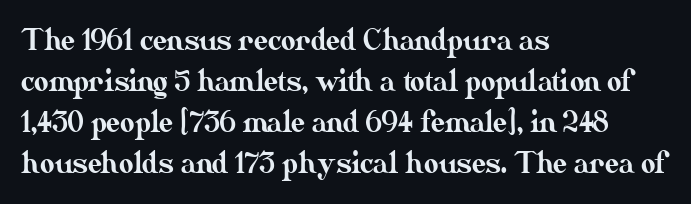
Looks like regular typesetting: each glyph gets only the width it needs. Spacing between characters is what you'd get straight out of the box. A typesetter would mark this as roman, not italic. Each row of text sits above clean, open space.
